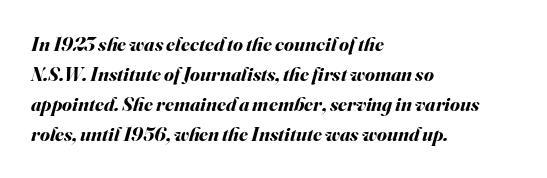
Q: Is the text bold? A: Yes.
Q: Is the text italic (slanted)? A: Yes, it leans right by about 16 degrees.
Q: Is the text underlined? A: No.
Q: How is the paragraph aligned? A: Left-aligned.
Q: Is the spacing between letters normal or unusually wide? A: Normal.
Q: Is the spacing between lines tight, normal or loose? A: Normal.
